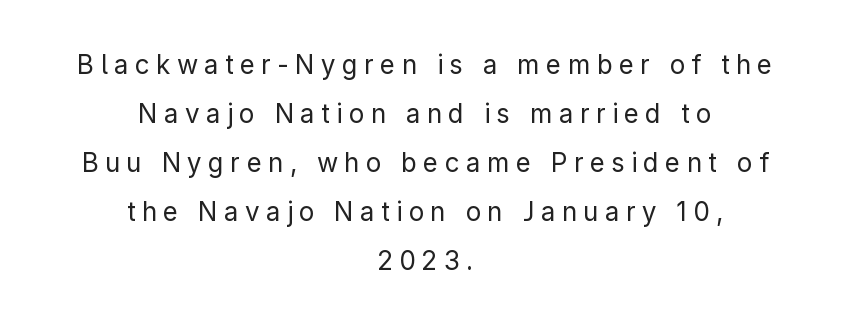
A centered setting, common on invitations and titles, is used for this passage. The passage shown has open, widely tracked lettering throughout. Vertical strokes here are truly vertical. The area under the type is left untouched. This reads as an unemphasized weight, regular at the heaviest.
